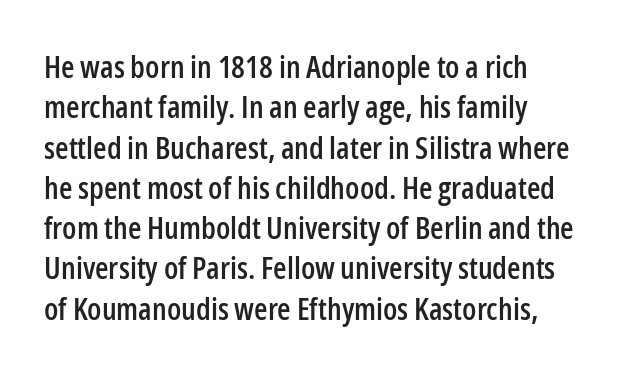
Q: Is the text italic (slanted)? A: No, it is upright.
Q: Is the typeface a serif or a sans-serif typeface? A: Sans-serif.
Q: Is the text underlined? A: No.
Q: How is the paragraph aligned? A: Left-aligned.
Q: Is the spacing between letters normal or unusually wide? A: Normal.
Q: Is the spacing between lines tight, normal or loose? A: Normal.
Q: Width (condensed, normal, or wide)? A: Condensed.
Q: Stroke contrast? A: Low.
Q: x-height? A: Medium.
Q: Monospaced? A: No.
